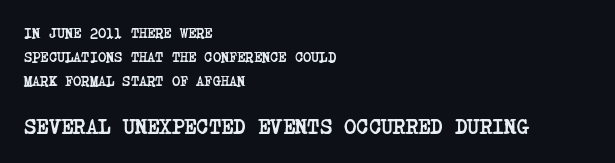
{"bold": "yes", "underline": "no", "align": "left", "line_spacing_ratio": 1.72, "letter_spacing": "normal", "letter_spacing_em": 0.0, "larger_block": "second", "size_ratio": 1.5, "glyph_px": 21}
